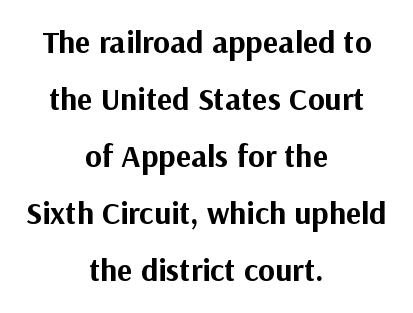
{"serif": "no", "italic": "no", "bold": "yes", "weight": "bold", "width": "normal", "stroke_contrast": "medium", "x_height": "medium", "monospaced": "no", "underline": "no", "align": "center", "line_spacing_ratio": 1.78, "letter_spacing": "normal", "letter_spacing_em": 0.0, "glyph_px": 32}
